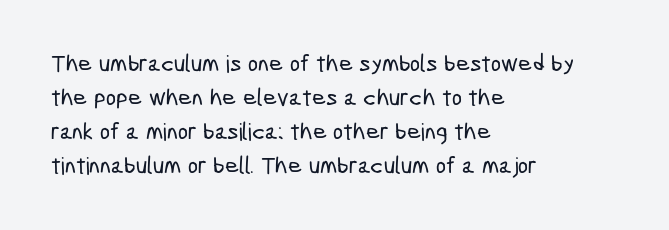
{"underline": "no", "align": "left", "line_spacing": "normal", "line_spacing_ratio": 1.42, "letter_spacing": "normal", "letter_spacing_em": 0.0, "glyph_px": 24}
